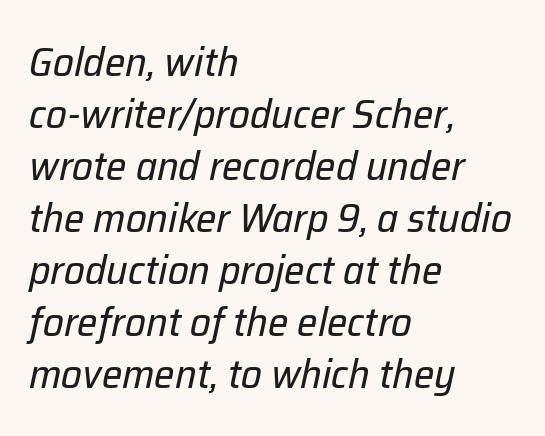
Q: Is the text bold? A: No.
Q: Is the text italic (slanted)? A: Yes, it leans right by about 12 degrees.
Q: Is the text underlined? A: No.
Q: How is the paragraph aligned? A: Left-aligned.
Q: Is the spacing between letters normal or unusually wide? A: Normal.
Q: Is the spacing between lines tight, normal or loose? A: Normal.
Q: Width (condensed, normal, or wide)? A: Normal.
Q: Stroke contrast? A: Low.
Q: x-height? A: Medium.
Q: Monospaced? A: No.
